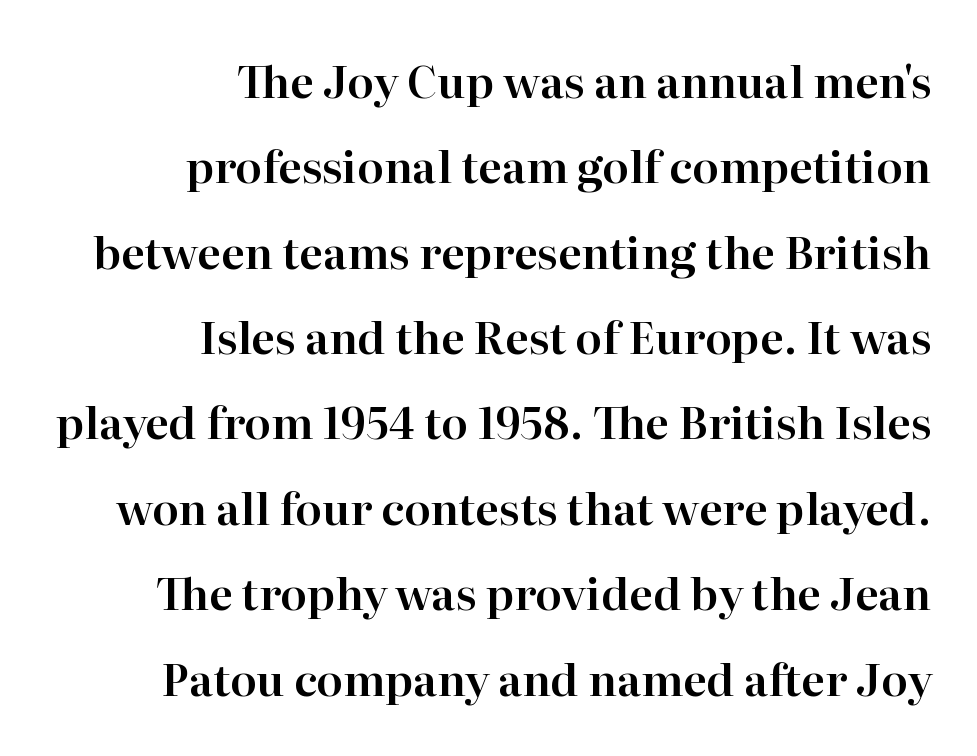
Descenders hang freely into open space. The lettering holds an erect, upright posture throughout. This sample has the flowing, uneven cadence of proportional lettering. This block would shrink considerably if given ordinary leading; it's expanded now. Is the block centered? No — it sits flush against the right margin.
